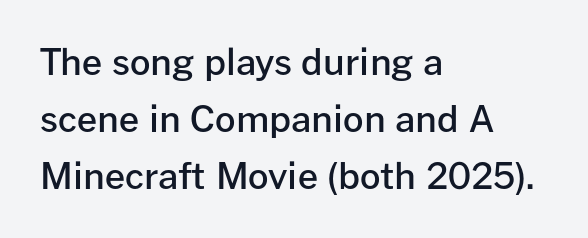
Q: Is the text bold? A: Semi-bold.
Q: Is the text italic (slanted)? A: No, it is upright.
Q: Is the typeface a serif or a sans-serif typeface? A: Sans-serif.
Q: Is the text underlined? A: No.
Q: How is the paragraph aligned? A: Left-aligned.
Q: Is the spacing between letters normal or unusually wide? A: Normal.
Q: Is the spacing between lines tight, normal or loose? A: Normal.
Q: Width (condensed, normal, or wide)? A: Normal.
Q: Stroke contrast? A: Low.
Q: x-height? A: Medium.
Q: Monospaced? A: No.
